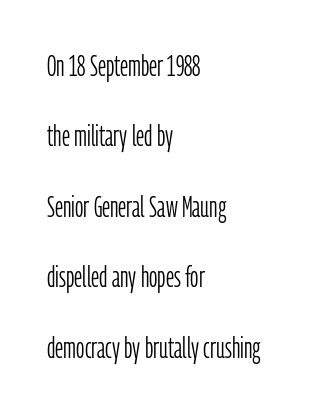
Compared with a centered layout, this one pins lines to the left instead. You can tell it's not italic because the verticals are truly vertical. Varying glyph widths throughout — classic text-font behaviour. Decoration check: the copy has no underline. Compared with typical paragraphs, the rows here are farther apart. A sans-serif font was chosen for this passage.
